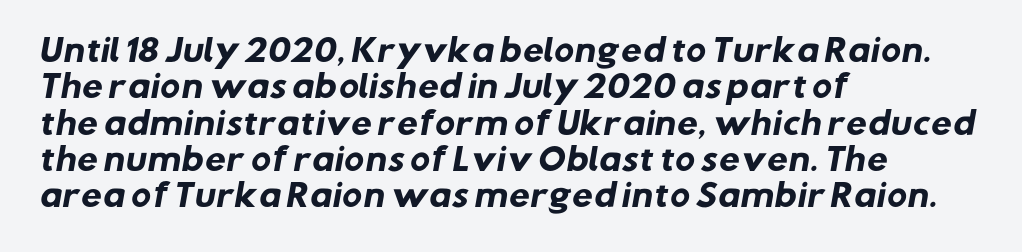
The image shows 30 px heavy sans-serif type; set left-aligned, line spacing 1.21x, normal letter spacing, not underlined; low stroke contrast and a medium x-height.
